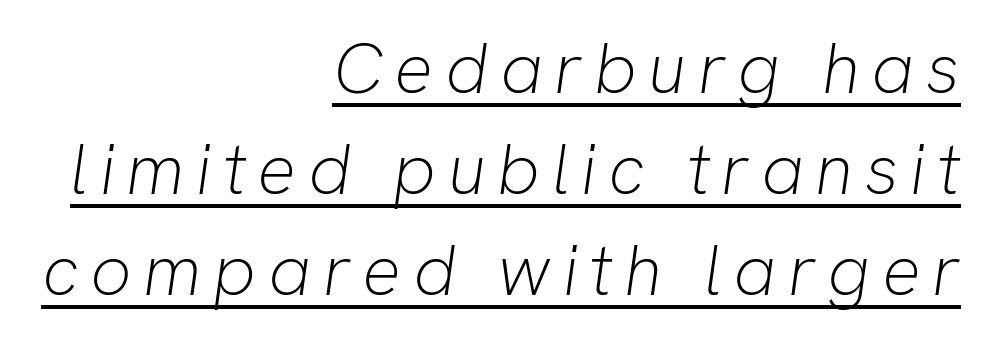
Q: Is the text bold? A: No.
Q: Is the text italic (slanted)? A: Yes, it leans right by about 8 degrees.
Q: Is the text underlined? A: Yes.
Q: How is the paragraph aligned? A: Right-aligned.
Q: Is the spacing between lines tight, normal or loose? A: Normal.
Q: Width (condensed, normal, or wide)? A: Normal.
Q: Stroke contrast? A: Low.
Q: x-height? A: Medium.
Q: Monospaced? A: No.
